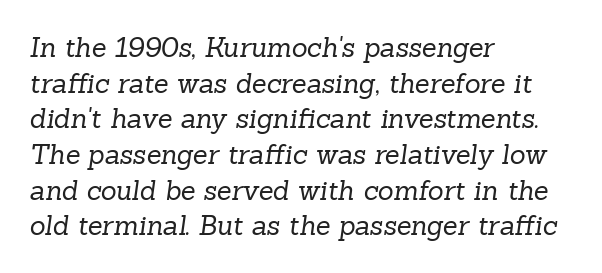
Q: Is the text bold? A: No.
Q: Is the text underlined? A: No.
Q: How is the paragraph aligned? A: Left-aligned.
Q: Is the spacing between letters normal or unusually wide? A: Normal.
Q: Is the spacing between lines tight, normal or loose? A: Normal.
